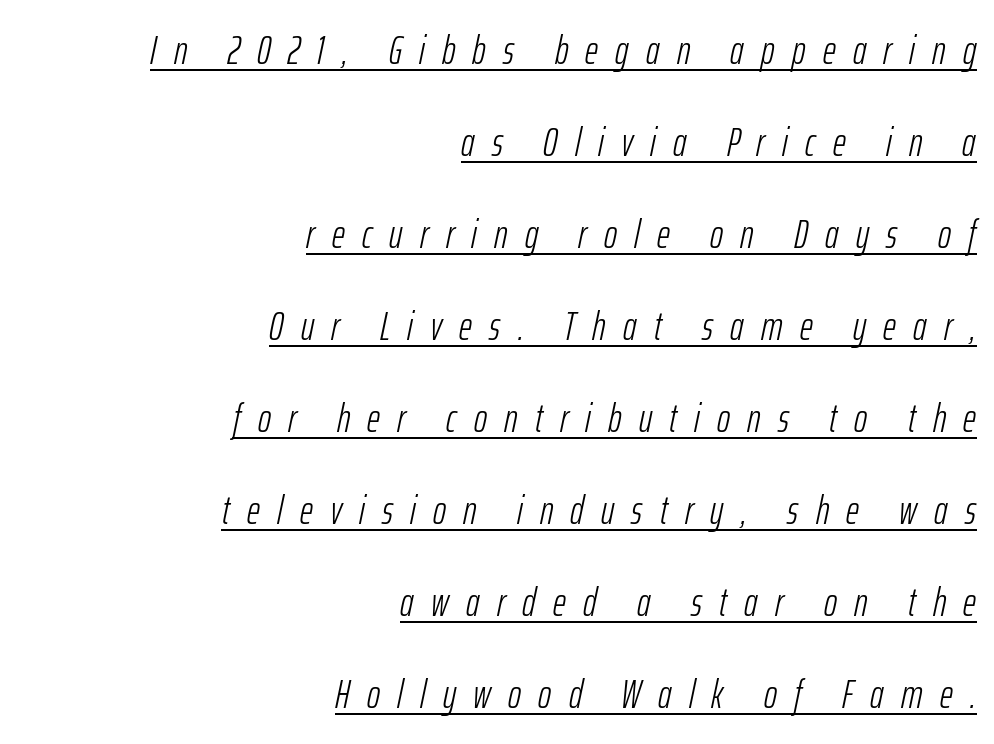
The image shows 40 px light, condensed type, italic (leaning right); set right-aligned, loose line spacing (2.3x), unusually wide letter spacing (+0.43 em), underlined; low stroke contrast and a medium x-height.
